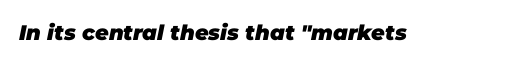
{"italic": "yes", "lean": "right", "slant_degrees": 11, "bold": "yes", "underline": "no", "letter_spacing": "normal", "letter_spacing_em": 0.0, "glyph_px": 21}
